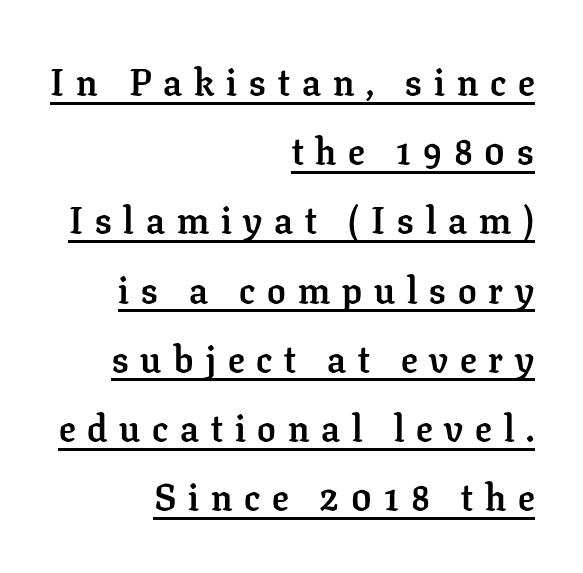
Italic? Not at all — the glyphs are vertical. The letters carry serifs — small finishing strokes at the ends of their stems. In terms of letterspacing, this is a distinctly airy, spread setting. This sample has the flowing, uneven cadence of proportional lettering. The passage shown is emphatically bold.
